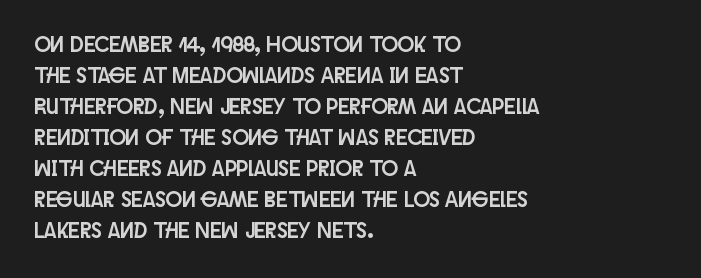
{"italic": "no", "underline": "no", "align": "left", "line_spacing": "normal", "line_spacing_ratio": 1.41, "letter_spacing": "normal", "letter_spacing_em": 0.0, "glyph_px": 22}
